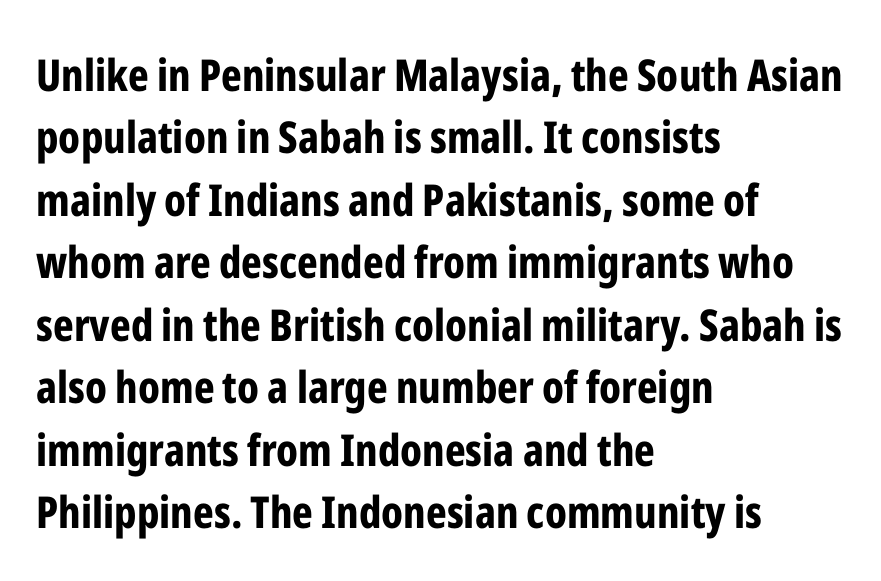
The image shows 44 px bold, condensed sans-serif type, upright; set left-aligned, normal line spacing (1.42x), normal letter spacing, not underlined; low stroke contrast and a medium x-height.
